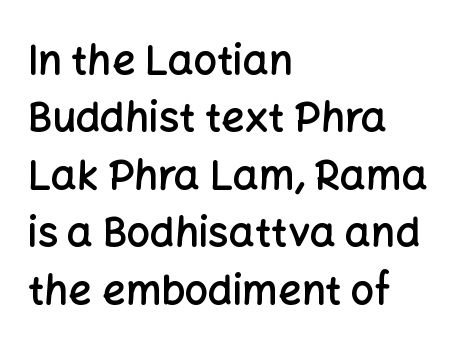
Left-aligned paragraph, ragged on the right. Honestly, there is no underline to notice here at all. Notice how descenders clear the ascenders below comfortably — that's standard leading. You can tell from the bare stems that sans-serif type was used. Note the varied advance widths — an 'i' is clearly narrower than an 'm'. On the weight axis this lands at semibold, roughly 600.
